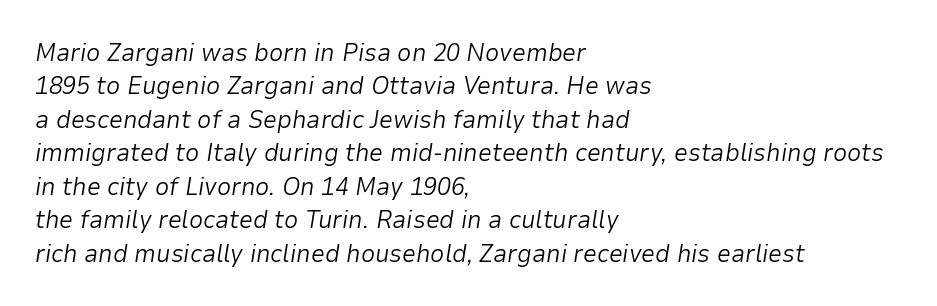
The weight would be labelled regular, book, light, or lighter still. Each word holds together tightly as a unit, with standard inter-letter gaps. The specimen omits any rule beneath the text block's lines. If you measured baseline to baseline, you'd find a middling distance. If you drew a line through each stem, it would be angled. In CSS terms this would be text-align: left.
